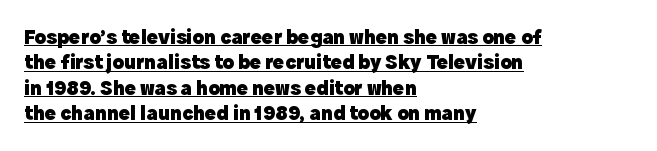
The image shows 21 px bold type, upright; set left-aligned, line spacing 1.21x, normal letter spacing, underlined.
